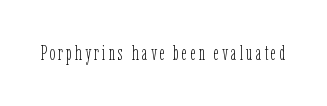
Nope, not italic — everything's standing straight. Weight: regular or lighter. This rendering features lettering with no underline.
